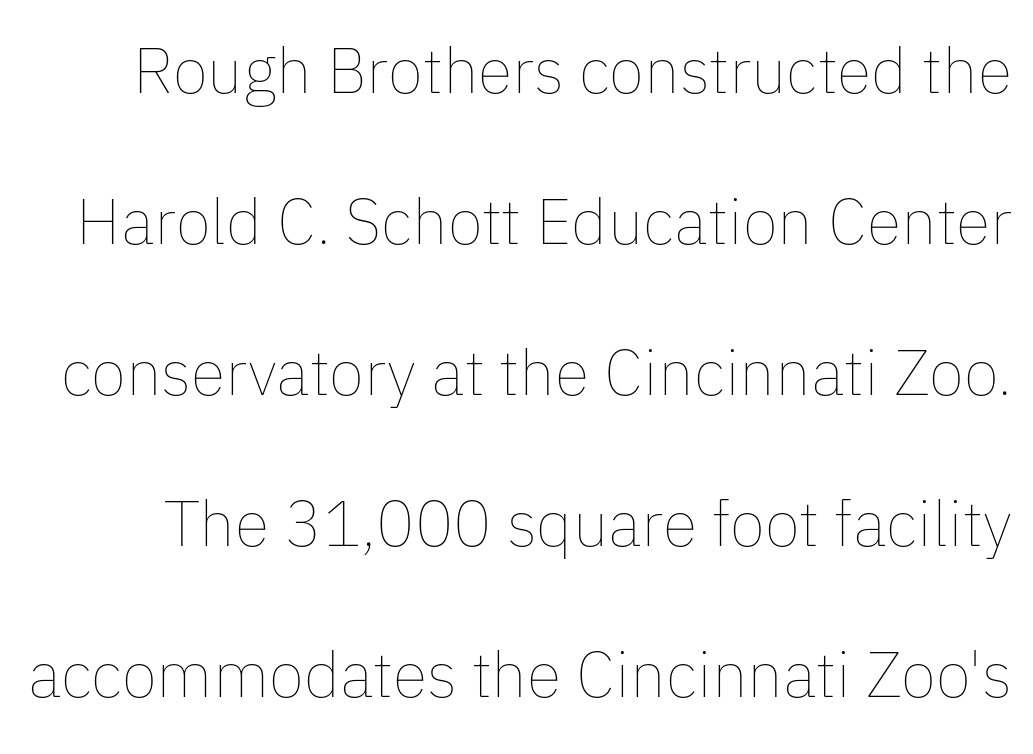
The letters look calm and open, with moderate or lighter stems. The face used here is rendered with its standard letterfit. The space between consecutive lines is lavish. The rendering uses natural spacing where letterforms have individual widths. Italic: no, the glyphs are upright roman. Underlining? Definitely not there.
